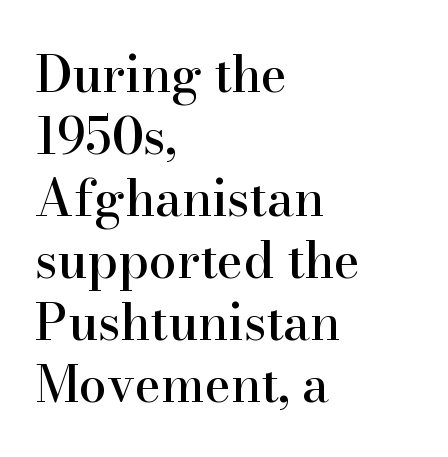
Left-aligned paragraph, ragged on the right. Letters rest on an invisible, unmarked baseline. The type is set solid horizontally, with unmodified tracking. Varying glyph widths throughout — classic text-font behaviour. A typesetter would label this face a serif. Notice how the stems are strictly vertical — no italics here.
